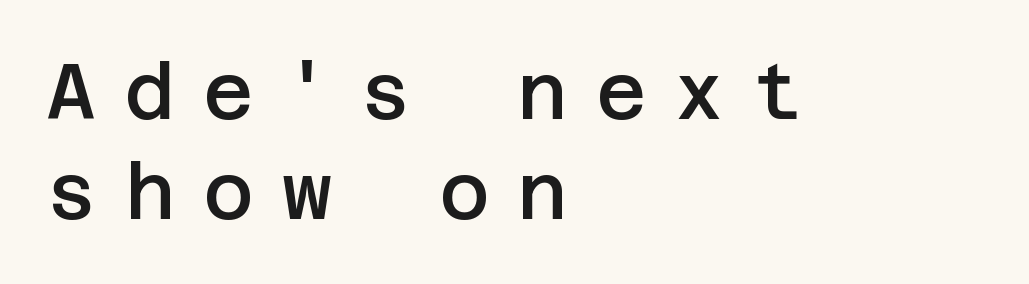
The image shows 77 px semibold sans-serif type, upright; set left-aligned, normal line spacing (1.3x), unusually wide letter spacing (+0.37 em), not underlined; low stroke contrast and a large x-height.
